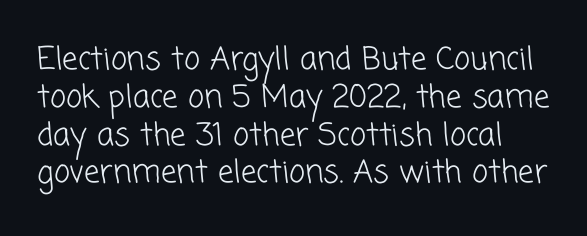
The image shows 31 px light sans-serif type; set line spacing 1.22x, normal letter spacing, not underlined; low stroke contrast and a medium x-height.
